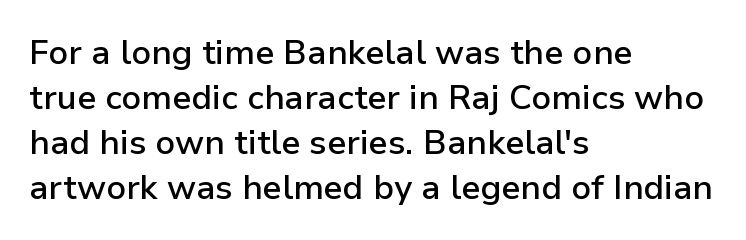
Typographically, this falls in the sans-serif category. No extra tracking has been applied to these lines. Posture: straight, roman, zero tilt. Lines of text with bare space underneath.
